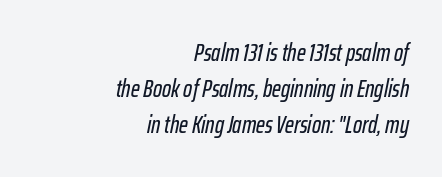
{"italic": "yes", "lean": "right", "slant_degrees": 12, "underline": "no", "align": "right", "line_spacing": "normal", "line_spacing_ratio": 1.5, "letter_spacing": "normal", "letter_spacing_em": 0.0, "glyph_px": 24}
